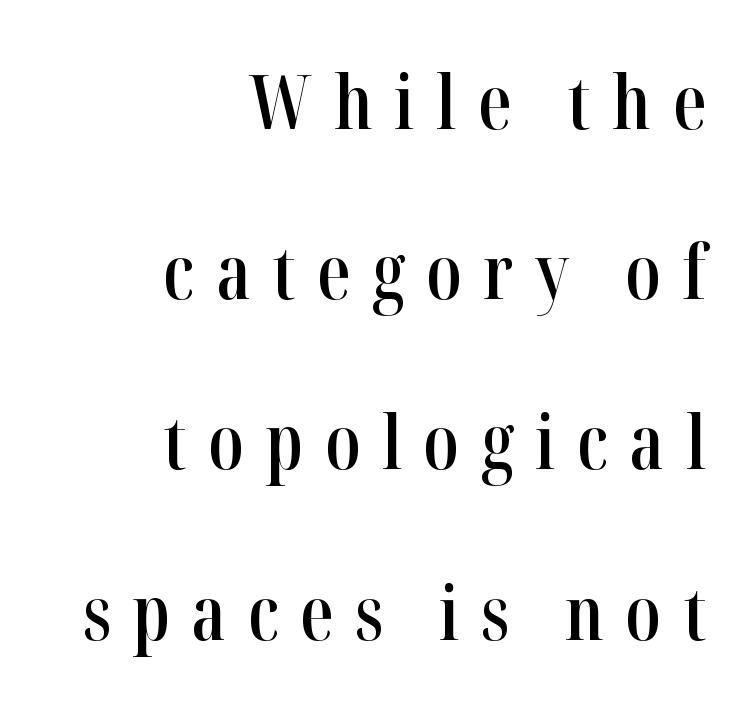
The image shows 74 px semibold, condensed serif type, upright; set right-aligned, loose line spacing (2.3x), unusually wide letter spacing (+0.29 em), not underlined; high stroke contrast and a medium x-height.
